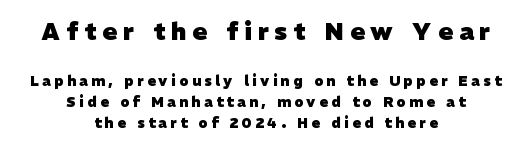
{"bold": "yes", "underline": "no", "align": "center", "line_spacing": "normal", "line_spacing_ratio": 1.52, "letter_spacing": "wide", "letter_spacing_em": 0.25, "larger_block": "first", "size_ratio": 1.71, "glyph_px": 24}
